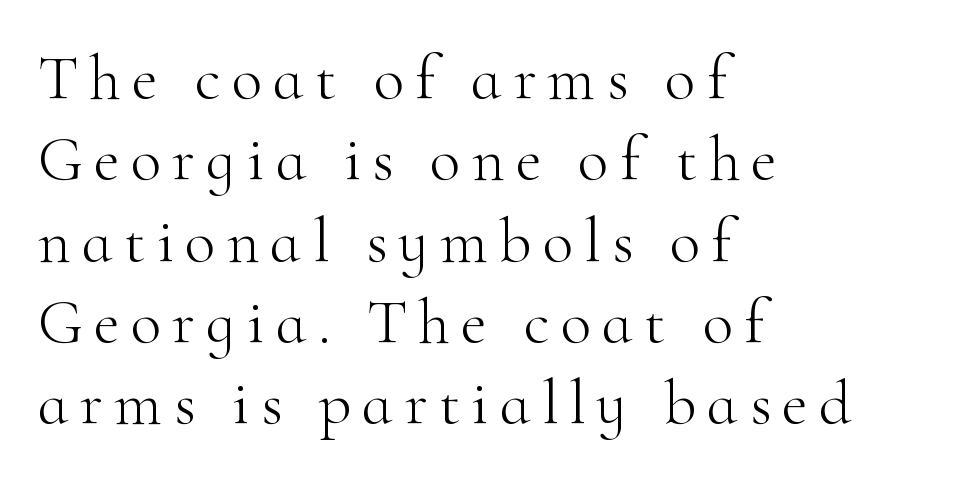
Q: Is the text bold? A: No.
Q: Is the text italic (slanted)? A: No, it is upright.
Q: Is the typeface a serif or a sans-serif typeface? A: Serif.
Q: Is the text underlined? A: No.
Q: How is the paragraph aligned? A: Left-aligned.
Q: Is the spacing between lines tight, normal or loose? A: Normal.
Q: Width (condensed, normal, or wide)? A: Normal.
Q: Stroke contrast? A: High.
Q: x-height? A: Small.
Q: Monospaced? A: No.
